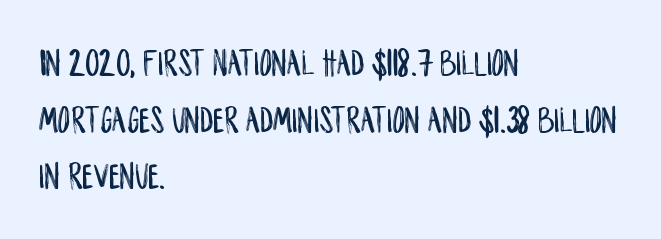
The image shows 38 px condensed sans-serif type, upright; set left-aligned, normal line spacing (1.49x), normal letter spacing, not underlined; low stroke contrast and a large x-height.
